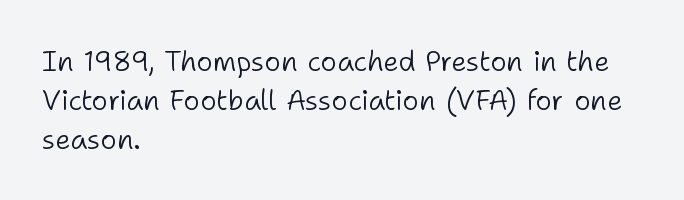
{"serif": "no", "italic": "no", "bold": "no", "weight": "light", "width": "normal", "stroke_contrast": "low", "x_height": "medium", "monospaced": "no", "underline": "no", "align": "left", "line_spacing": "normal", "line_spacing_ratio": 1.39, "letter_spacing": "normal", "letter_spacing_em": 0.0, "glyph_px": 28}
